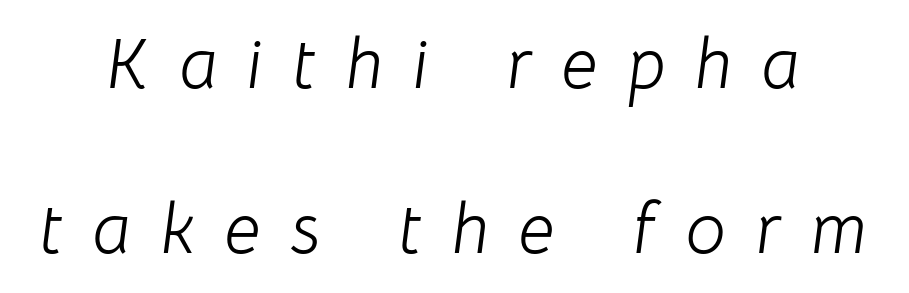
The image shows 71 px light type, italic (leaning right); set loose line spacing (2.32x), unusually wide letter spacing (+0.42 em), not underlined; low stroke contrast and a medium x-height.
